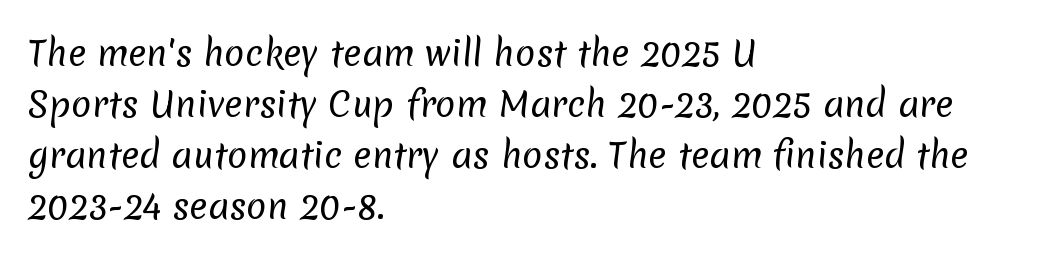
Character widths vary here, with narrow letters taking less room than wide ones. Decoration check: the copy has no underline. Weight: regular or lighter. These lines are set flush left with a ragged right edge.
